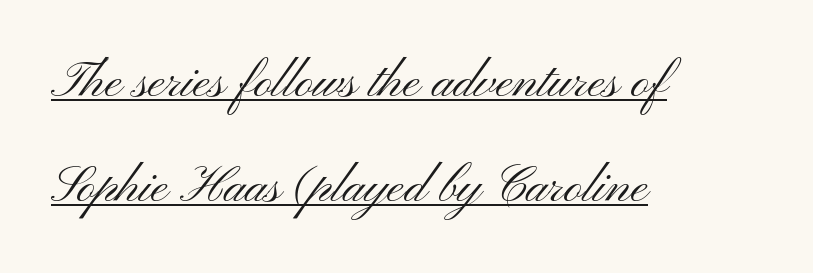
{"serif": "no", "bold": "no", "weight": "light", "width": "wide", "stroke_contrast": "medium", "x_height": "small", "monospaced": "no", "underline": "yes", "align": "left", "line_spacing": "loose", "line_spacing_ratio": 2.06, "letter_spacing": "normal", "letter_spacing_em": 0.0, "glyph_px": 51}
